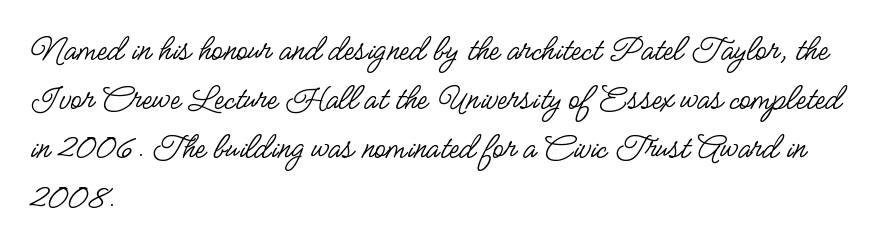
Here the glyphs are tracked normally, forming tight word shapes. The lines sit at an ordinary, default distance from one another. The letters advance in unequal steps, a hallmark of proportional type. You can tell from the bare stems that sans-serif type was used. Horizontally, the lines are justified to the leading edge only.
